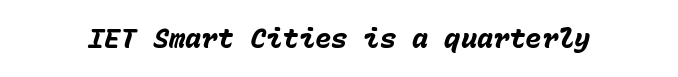
The image shows 27 px bold type, italic (leaning right); set normal letter spacing, not underlined.
